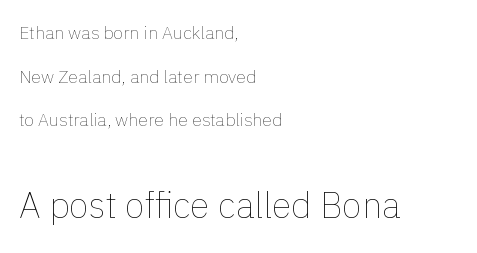
Q: Is the text bold? A: No.
Q: Is the text italic (slanted)? A: No, it is upright.
Q: Is the text underlined? A: No.
Q: How is the paragraph aligned? A: Left-aligned.
Q: Is the spacing between letters normal or unusually wide? A: Normal.
Q: Is the spacing between lines tight, normal or loose? A: Loose.
Q: Which block of text is set in a larger size, the first (top) or the second (bottom)? A: The second (bottom) one.
Q: Width (condensed, normal, or wide)? A: Normal.
Q: Stroke contrast? A: Low.
Q: x-height? A: Medium.
Q: Monospaced? A: No.
